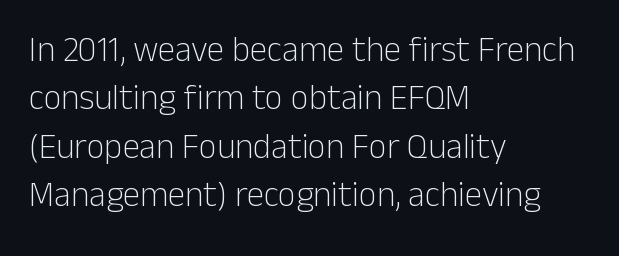
The image shows 35 px light sans-serif type, upright; set left-aligned, normal line spacing (1.38x), normal letter spacing, not underlined; low stroke contrast and a medium x-height.
